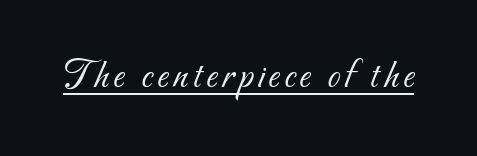
Q: Is the text bold? A: No.
Q: Is the typeface a serif or a sans-serif typeface? A: Sans-serif.
Q: Is the text underlined? A: Yes.
Q: Width (condensed, normal, or wide)? A: Normal.
Q: Stroke contrast? A: Medium.
Q: x-height? A: Small.
Q: Monospaced? A: No.
